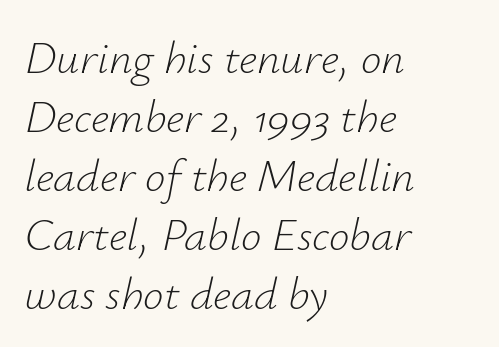
Typeset ragged right — the left edge is the straight one. Varying glyph widths throughout — classic text-font behaviour. A typesetter would mark this as italic. The passage shown is not underscored anywhere.
